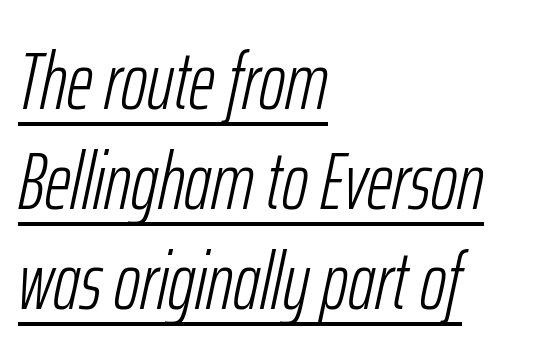
The rendering anchors every line to the left-hand side. Tall strokes in this sample are angled rather than plumb. These glyphs show unthickened strokes, regular width or finer. Spacing between characters is what you'd get straight out of the box.
